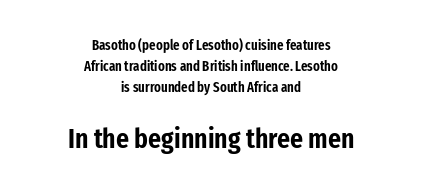
{"serif": "no", "italic": "no", "width": "condensed", "stroke_contrast": "low", "x_height": "medium", "monospaced": "no", "underline": "no", "align": "center", "line_spacing": "normal", "line_spacing_ratio": 1.49, "letter_spacing": "normal", "letter_spacing_em": 0.0, "larger_block": "second", "size_ratio": 2.0, "glyph_px": 28}
